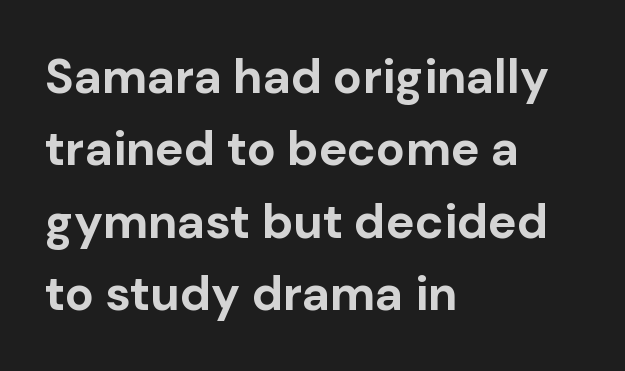
The image shows 48 px bold sans-serif type, upright; set left-aligned, normal line spacing (1.51x), normal letter spacing, not underlined; low stroke contrast and a medium x-height.
